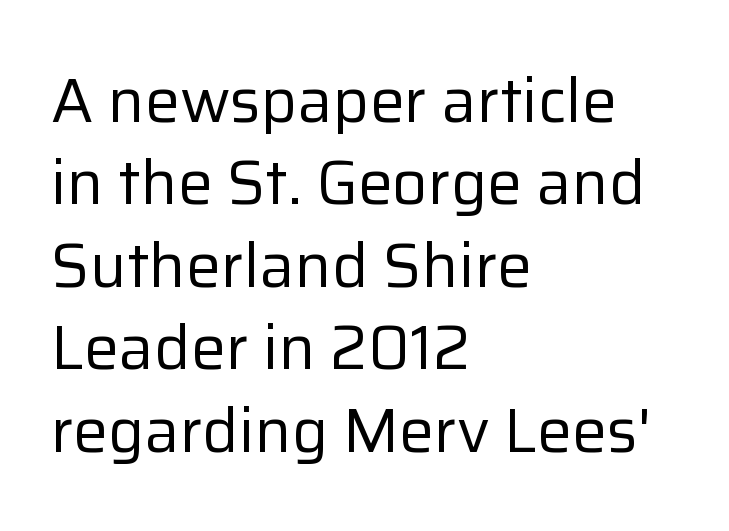
{"serif": "no", "italic": "no", "bold": "no", "weight": "regular", "width": "normal", "stroke_contrast": "low", "x_height": "medium", "monospaced": "no", "underline": "no", "align": "left", "line_spacing": "normal", "line_spacing_ratio": 1.33, "letter_spacing": "normal", "letter_spacing_em": 0.0, "glyph_px": 62}
